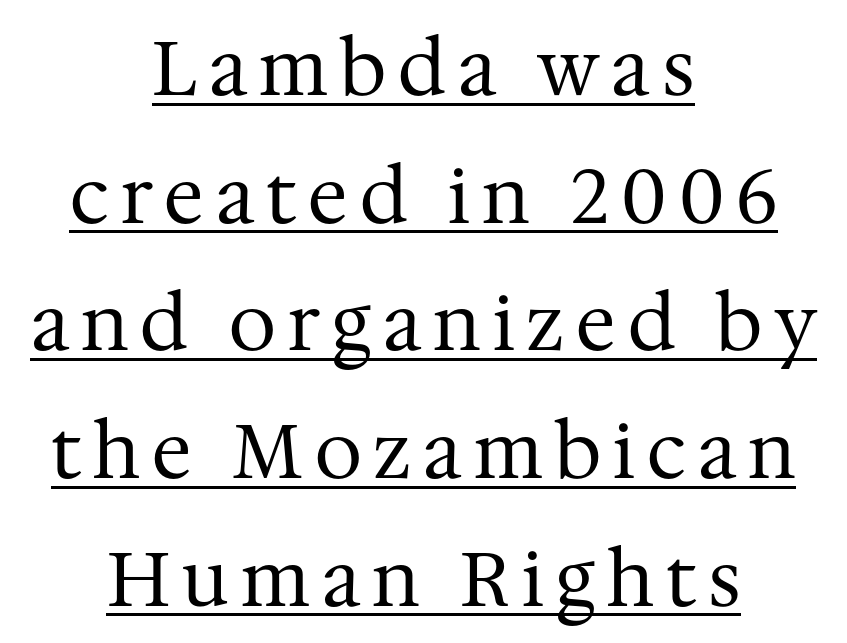
Q: Is the text bold? A: No.
Q: Is the text italic (slanted)? A: No, it is upright.
Q: Is the typeface a serif or a sans-serif typeface? A: Serif.
Q: Is the text underlined? A: Yes.
Q: How is the paragraph aligned? A: Centered.
Q: Is the spacing between lines tight, normal or loose? A: Normal.
Q: Width (condensed, normal, or wide)? A: Normal.
Q: Stroke contrast? A: Medium.
Q: x-height? A: Medium.
Q: Monospaced? A: No.
